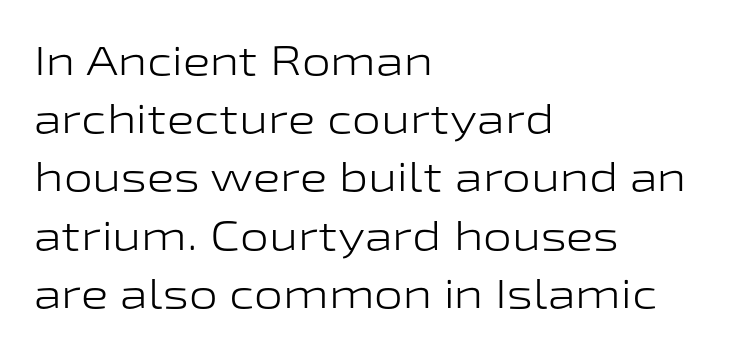
I'd call this a sans setting — the letters go barefoot. What's the leading like? Ordinary, nothing unusual. A light-to-regular cut is what we see here. Characters follow at the spacing the type designer built in.
